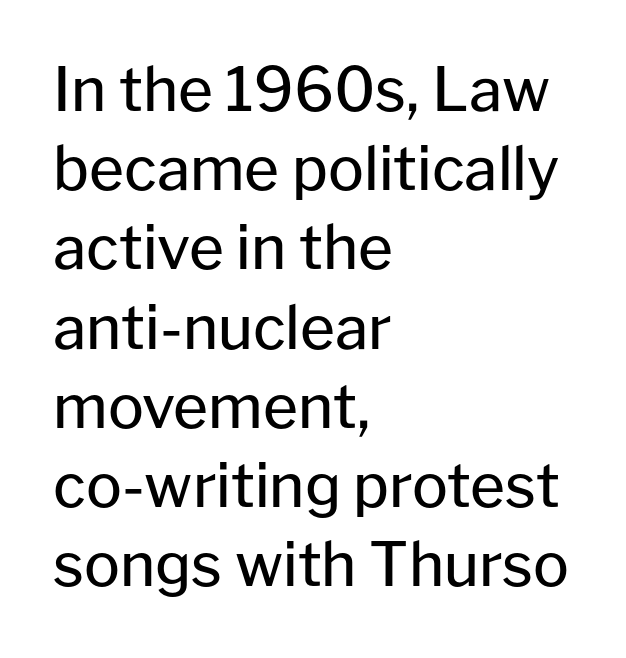
Weight: in the light-to-regular range. Each word holds together tightly as a unit, with standard inter-letter gaps. The text block is weighted toward the left margin, trailing off unevenly rightward. Quick note: not italic, upright.
